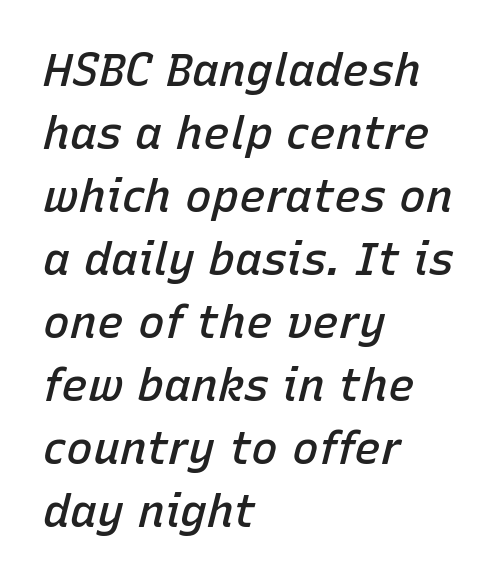
Q: Is the text bold? A: Semi-bold.
Q: Is the text italic (slanted)? A: Yes, it leans right by about 15 degrees.
Q: Is the text underlined? A: No.
Q: How is the paragraph aligned? A: Left-aligned.
Q: Is the spacing between letters normal or unusually wide? A: Normal.
Q: Is the spacing between lines tight, normal or loose? A: Normal.
Q: Width (condensed, normal, or wide)? A: Normal.
Q: Stroke contrast? A: Low.
Q: x-height? A: Medium.
Q: Monospaced? A: No.
